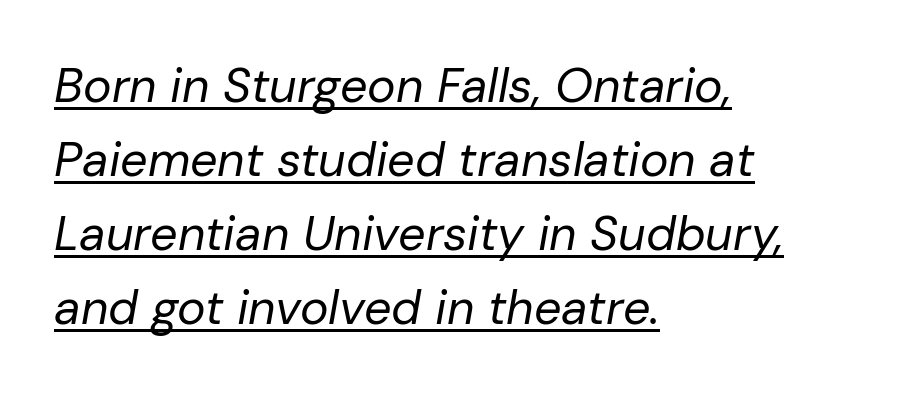
Q: Is the text bold? A: No.
Q: Is the text italic (slanted)? A: Yes, it leans right by about 10 degrees.
Q: Is the text underlined? A: Yes.
Q: How is the paragraph aligned? A: Left-aligned.
Q: Is the spacing between letters normal or unusually wide? A: Normal.
Q: Is the spacing between lines tight, normal or loose? A: Normal.
Q: Width (condensed, normal, or wide)? A: Normal.
Q: Stroke contrast? A: Low.
Q: x-height? A: Medium.
Q: Monospaced? A: No.
